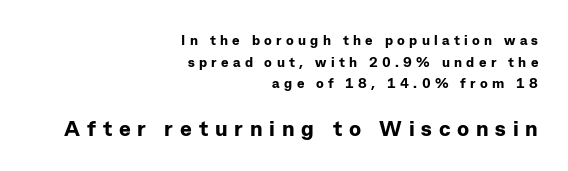
Q: Is the text bold? A: Yes.
Q: Is the text italic (slanted)? A: No, it is upright.
Q: Is the text underlined? A: No.
Q: How is the paragraph aligned? A: Right-aligned.
Q: Is the spacing between letters normal or unusually wide? A: Unusually wide.
Q: Is the spacing between lines tight, normal or loose? A: Normal.
Q: Which block of text is set in a larger size, the first (top) or the second (bottom)? A: The second (bottom) one.
